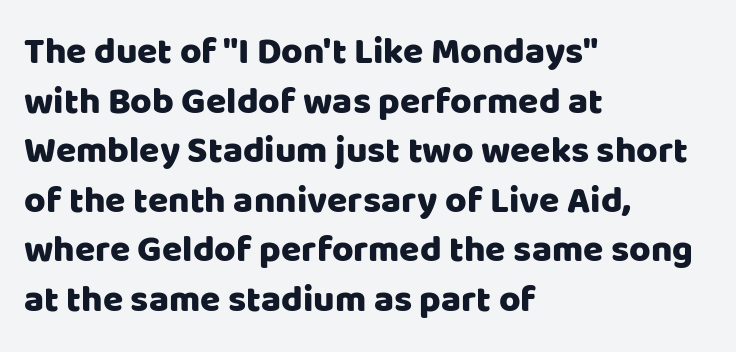
The image shows 37 px sans-serif type, upright; set left-aligned, normal line spacing (1.34x), normal letter spacing, not underlined; low stroke contrast and a large x-height.
